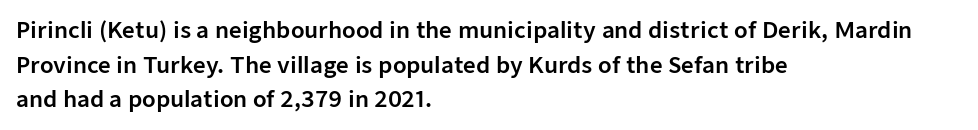
The image shows 22 px text type, upright; set left-aligned, normal line spacing (1.57x), normal letter spacing, not underlined.
